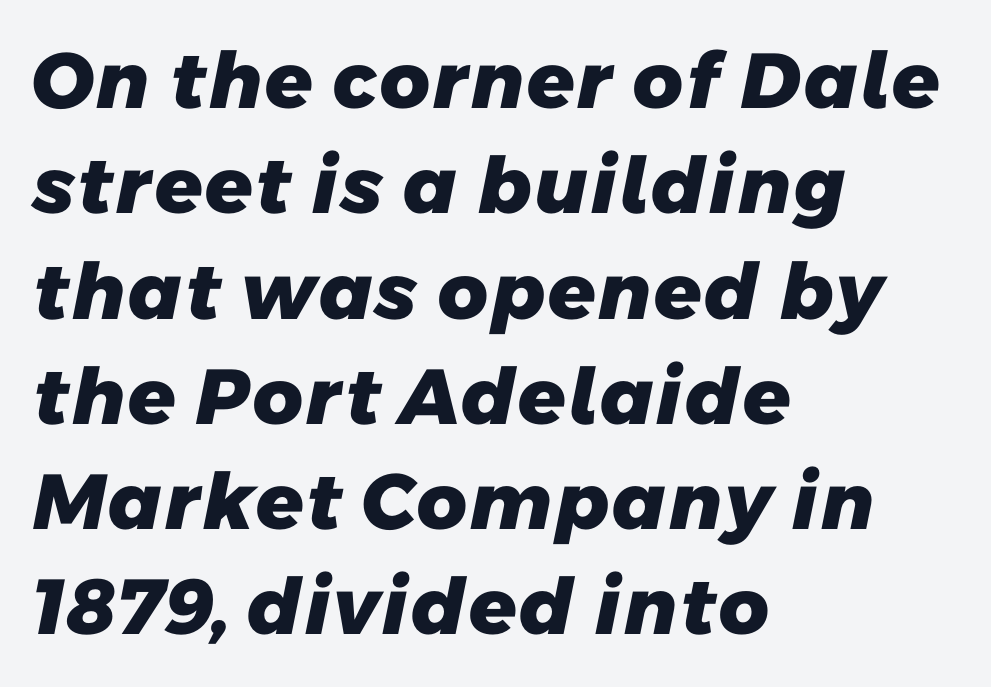
{"serif": "no", "bold": "yes", "weight": "heavy", "width": "normal", "stroke_contrast": "low", "x_height": "medium", "monospaced": "no", "underline": "no", "align": "left", "line_spacing": "normal", "line_spacing_ratio": 1.35, "letter_spacing": "normal", "letter_spacing_em": 0.0, "glyph_px": 78}
